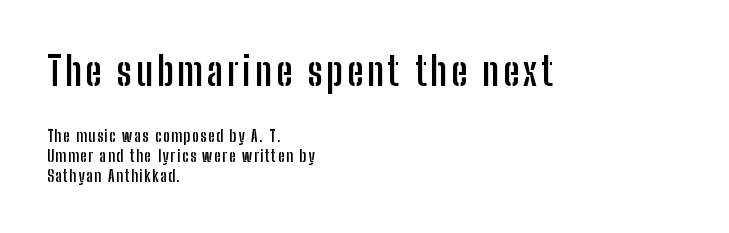
Spacing verdict: proportional, widths tailored to each character. No italicization has been applied; the sample stays upright. Typographically, this falls in the sans-serif category. Each line starts at the same left margin while the right side varies. On the weight axis this lands at bold, roughly 700. The area under the type is left untouched.
